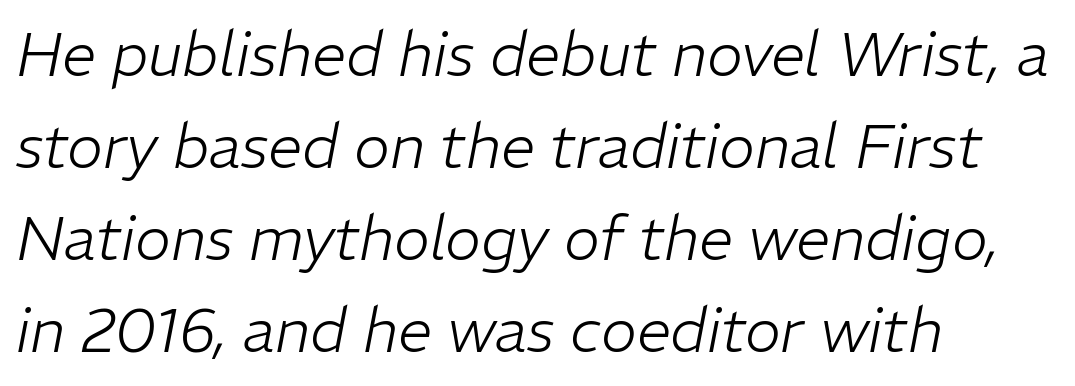
{"italic": "yes", "lean": "right", "slant_degrees": 11, "bold": "no", "weight": "light", "width": "normal", "stroke_contrast": "low", "x_height": "medium", "monospaced": "no", "underline": "no", "align": "left", "line_spacing": "normal", "line_spacing_ratio": 1.51, "letter_spacing": "normal", "letter_spacing_em": 0.0, "glyph_px": 61}
